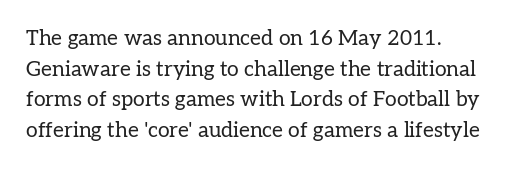
{"italic": "no", "bold": "no", "underline": "no", "line_spacing": "normal", "line_spacing_ratio": 1.46, "letter_spacing": "normal", "letter_spacing_em": 0.0, "glyph_px": 21}
